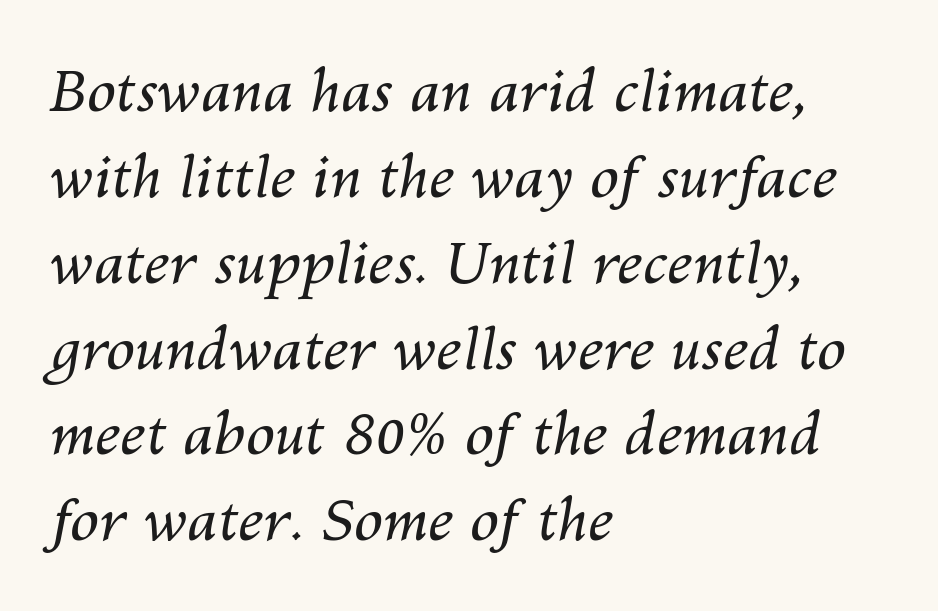
The image shows 58 px regular-weight type, italic (leaning right); set left-aligned, normal line spacing (1.48x), normal letter spacing, not underlined; medium stroke contrast and a medium x-height.
